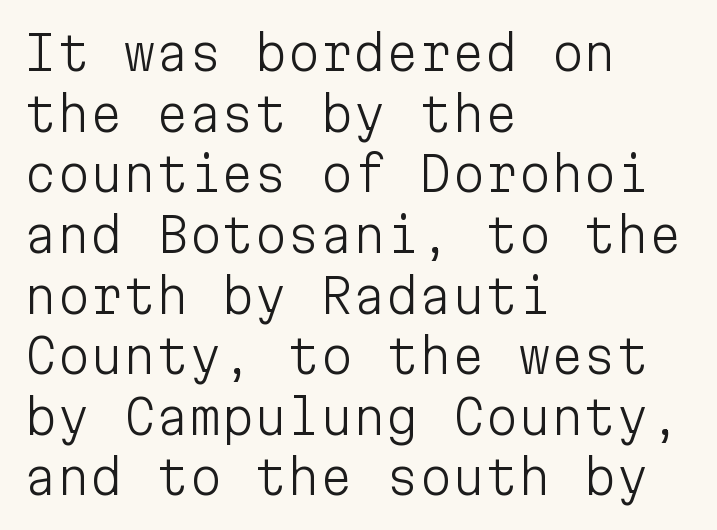
Every character here occupies the same horizontal width, giving the sample a typewriter-like rhythm. The passage shown stacks its lines at a standard gap. Italic: no, the glyphs are upright roman. This rendering uses left alignment, leaving the right contour irregular. You could call the tracking neutral — neither tight nor loose. Unmarked baselines from the first word to the last.
